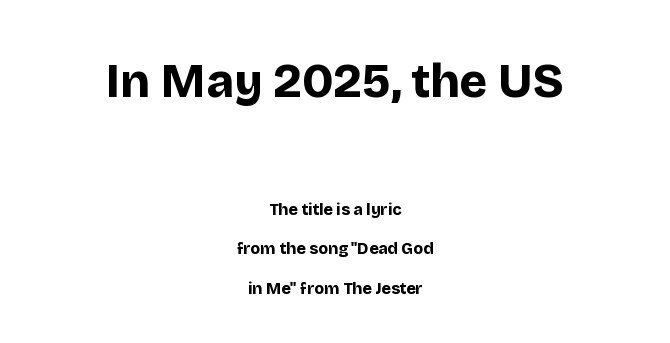
The image shows 47 px bold sans-serif type, upright; set centered, loose line spacing (2.47x), normal letter spacing, not underlined; the first (top) block is 2.94x larger; low stroke contrast and a large x-height.
